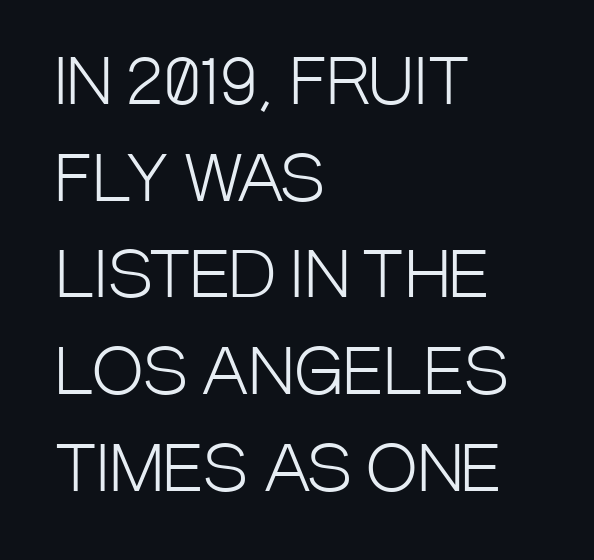
{"serif": "no", "italic": "no", "bold": "no", "weight": "light", "width": "condensed", "stroke_contrast": "low", "x_height": "large", "monospaced": "no", "underline": "no", "align": "left", "line_spacing": "normal", "line_spacing_ratio": 1.56, "letter_spacing": "normal", "letter_spacing_em": 0.0, "glyph_px": 62}
